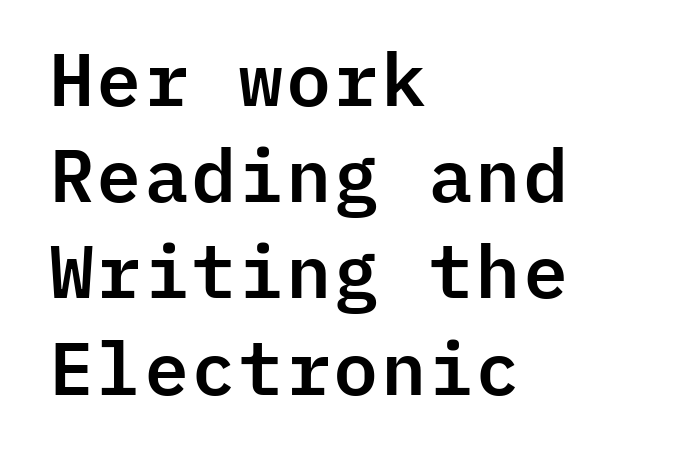
The image shows 74 px sans-serif type, upright, monospaced; set left-aligned, normal line spacing (1.3x), normal letter spacing, not underlined; low stroke contrast and a medium x-height.
